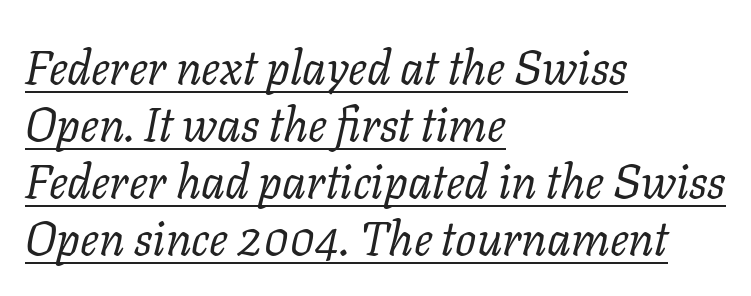
Q: Is the text bold? A: No.
Q: Is the text italic (slanted)? A: Yes, it leans right by about 11 degrees.
Q: Is the typeface a serif or a sans-serif typeface? A: Serif.
Q: Is the text underlined? A: Yes.
Q: How is the paragraph aligned? A: Left-aligned.
Q: Is the spacing between letters normal or unusually wide? A: Normal.
Q: Width (condensed, normal, or wide)? A: Normal.
Q: Stroke contrast? A: Low.
Q: x-height? A: Medium.
Q: Monospaced? A: No.
